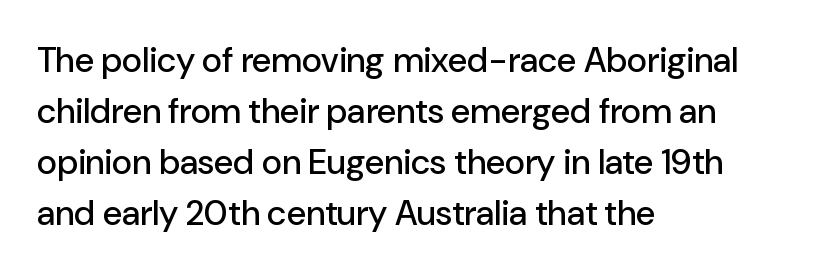
Q: Is the text italic (slanted)? A: No, it is upright.
Q: Is the typeface a serif or a sans-serif typeface? A: Sans-serif.
Q: Is the text underlined? A: No.
Q: How is the paragraph aligned? A: Left-aligned.
Q: Is the spacing between letters normal or unusually wide? A: Normal.
Q: Is the spacing between lines tight, normal or loose? A: Normal.
Q: Width (condensed, normal, or wide)? A: Normal.
Q: Stroke contrast? A: Low.
Q: x-height? A: Medium.
Q: Monospaced? A: No.
